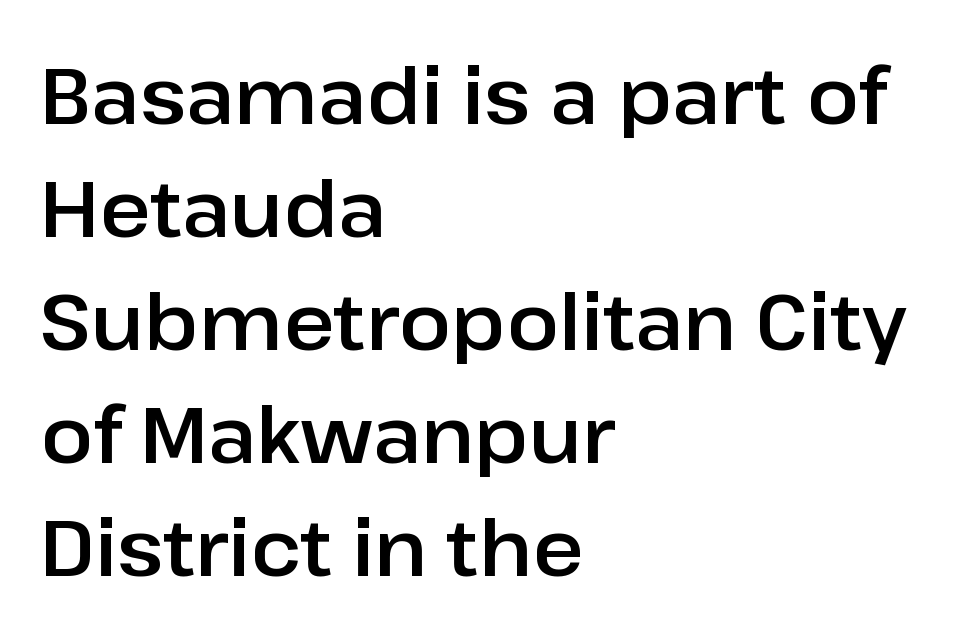
Students, note that the glyphs here touch the page at normal intervals. The space between consecutive lines is moderate. Posture: upright roman. Varying glyph widths throughout — classic text-font behaviour. The passage is arranged the way most books set body copy — flush left.
